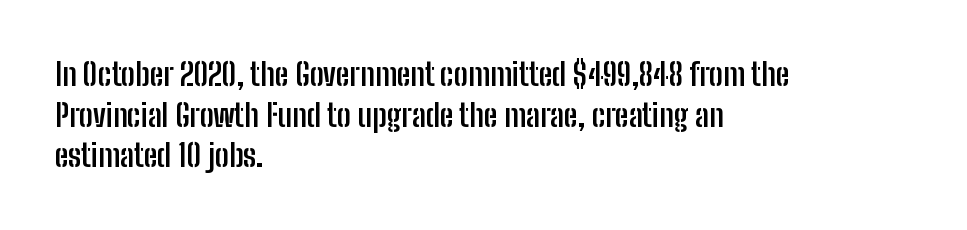
Q: Is the text bold? A: Yes.
Q: Is the text italic (slanted)? A: No, it is upright.
Q: Is the typeface a serif or a sans-serif typeface? A: Sans-serif.
Q: Is the text underlined? A: No.
Q: How is the paragraph aligned? A: Left-aligned.
Q: Is the spacing between letters normal or unusually wide? A: Normal.
Q: Is the spacing between lines tight, normal or loose? A: Normal.
Q: Width (condensed, normal, or wide)? A: Condensed.
Q: Stroke contrast? A: Low.
Q: x-height? A: Medium.
Q: Monospaced? A: No.
